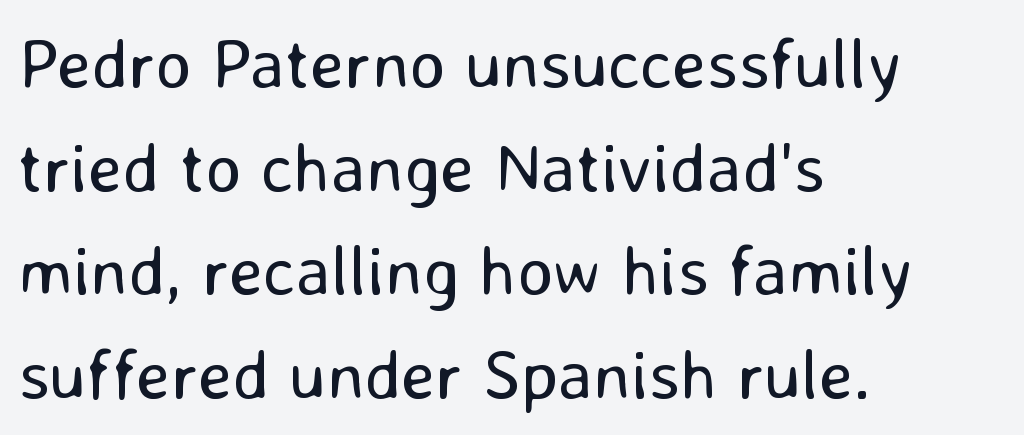
{"serif": "no", "italic": "no", "bold": "no", "weight": "regular", "width": "normal", "stroke_contrast": "low", "x_height": "medium", "monospaced": "no", "underline": "no", "align": "left", "line_spacing": "normal", "line_spacing_ratio": 1.48, "letter_spacing": "normal", "letter_spacing_em": 0.0, "glyph_px": 70}
